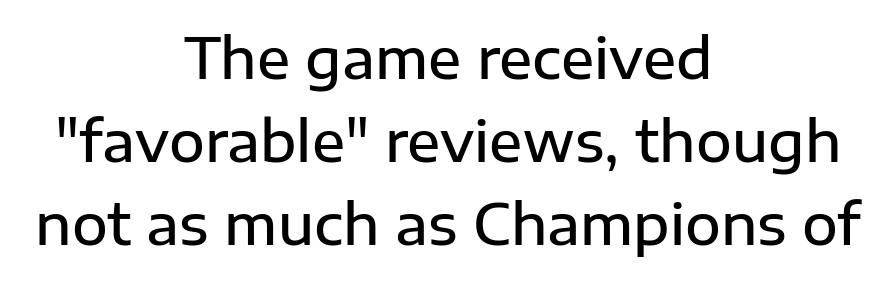
The image shows 55 px semibold sans-serif type, upright; set centered, normal line spacing (1.51x), normal letter spacing, not underlined; low stroke contrast and a medium x-height.
